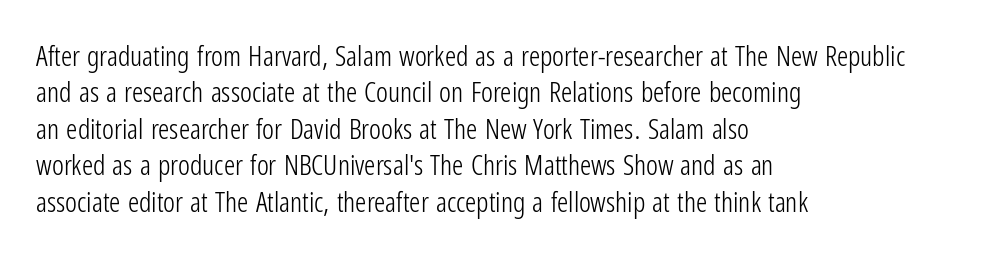
The image shows 28 px light, condensed sans-serif type, upright; set left-aligned, normal line spacing (1.3x), normal letter spacing, not underlined; low stroke contrast and a medium x-height.
